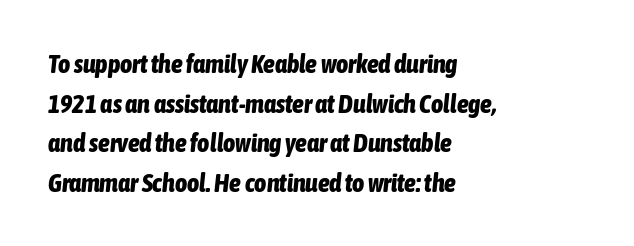
The image shows 26 px bold type, italic (leaning right); set left-aligned, normal line spacing (1.52x), normal letter spacing, not underlined.
